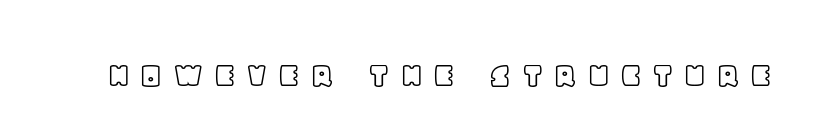
The tracking jumps out immediately: characters are airy and widely separated. If you drew a line through each stem, it would be perfectly vertical. The passage shown is typed in a proportional face where columns would drift. The space beneath each line is pristine and unruled.
